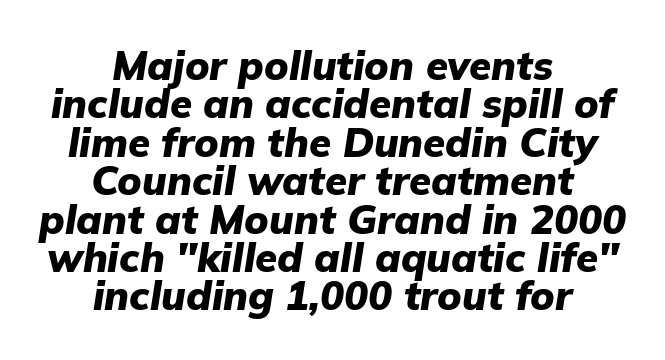
Tracking value appears to be zero — textbook default spacing. The space beneath each line is pristine and unruled. Each new line begins almost immediately beneath the previous one. Think of a printed novel: that variable character pitch is what you see here. A typesetter would mark this as italic.
